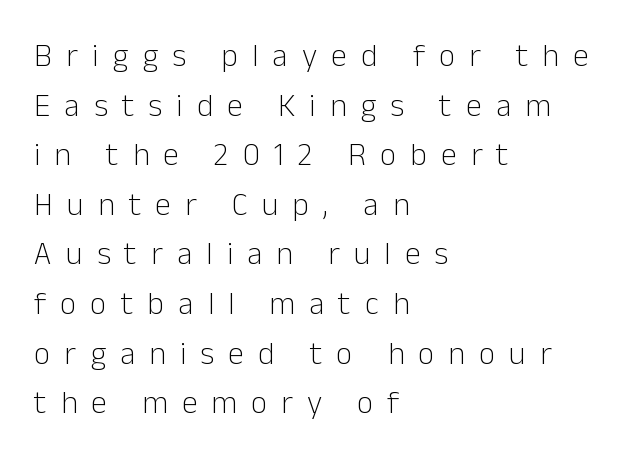
The image shows 32 px light sans-serif type, upright; set left-aligned, normal line spacing (1.55x), unusually wide letter spacing (+0.44 em), not underlined; low stroke contrast and a medium x-height.
